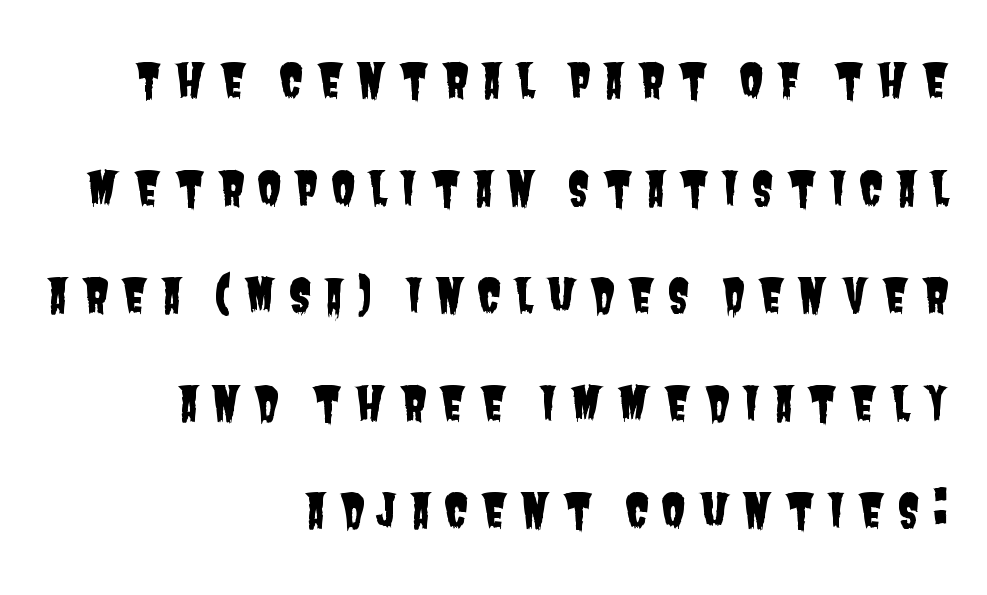
{"serif": "no", "width": "condensed", "stroke_contrast": "low", "x_height": "large", "monospaced": "no", "underline": "no", "align": "right", "line_spacing": "loose", "line_spacing_ratio": 2.39, "letter_spacing": "wide", "letter_spacing_em": 0.27, "glyph_px": 45}
